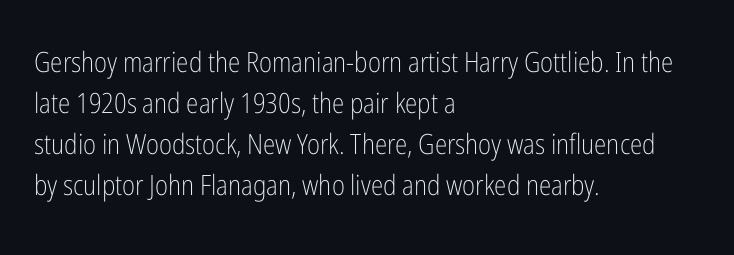
{"serif": "no", "italic": "no", "bold": "no", "weight": "light", "width": "condensed", "stroke_contrast": "low", "x_height": "medium", "monospaced": "no", "underline": "no", "align": "left", "line_spacing": "normal", "line_spacing_ratio": 1.47, "letter_spacing": "normal", "letter_spacing_em": 0.0, "glyph_px": 28}
